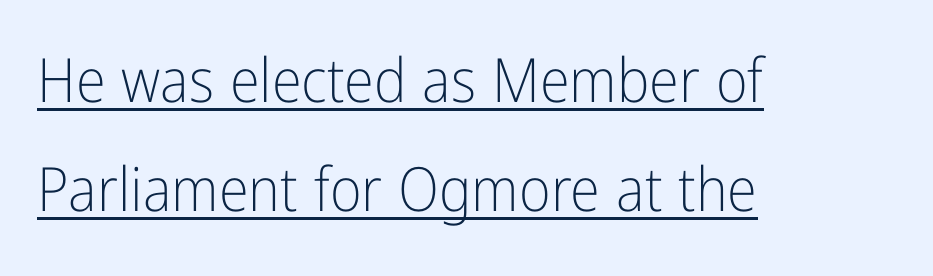
{"serif": "no", "italic": "no", "bold": "no", "weight": "light", "width": "condensed", "stroke_contrast": "low", "x_height": "medium", "monospaced": "no", "underline": "yes", "align": "left", "line_spacing_ratio": 1.78, "letter_spacing": "normal", "letter_spacing_em": 0.0, "glyph_px": 61}
